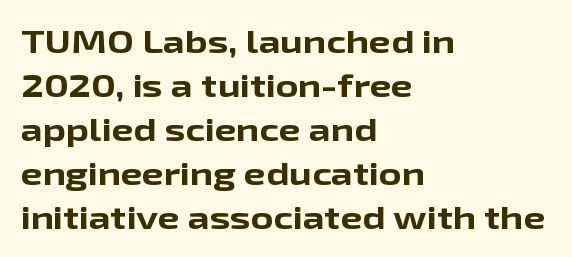
Q: Is the text bold? A: Yes.
Q: Is the text italic (slanted)? A: No, it is upright.
Q: Is the typeface a serif or a sans-serif typeface? A: Sans-serif.
Q: Is the text underlined? A: No.
Q: How is the paragraph aligned? A: Left-aligned.
Q: Is the spacing between letters normal or unusually wide? A: Normal.
Q: Is the spacing between lines tight, normal or loose? A: Normal.
Q: Width (condensed, normal, or wide)? A: Wide.
Q: Stroke contrast? A: Low.
Q: x-height? A: Medium.
Q: Monospaced? A: No.
